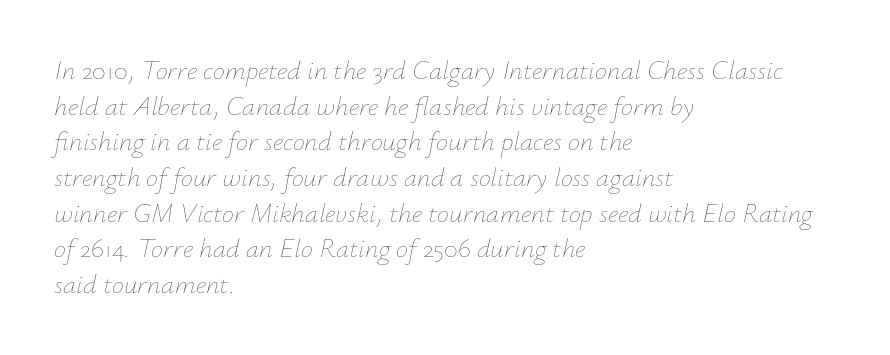
{"italic": "yes", "lean": "right", "slant_degrees": 12, "bold": "no", "underline": "no", "align": "left", "line_spacing": "normal", "line_spacing_ratio": 1.32, "letter_spacing": "normal", "letter_spacing_em": 0.0, "glyph_px": 27}
